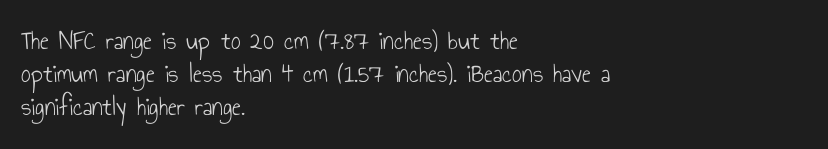
The zone under the glyphs is completely vacant. The passage is arranged the way most books set body copy — flush left. The type sits square on the baseline with zero lean. Weight: in the light-to-regular range. In terms of letterspacing, this is plain default setting.
